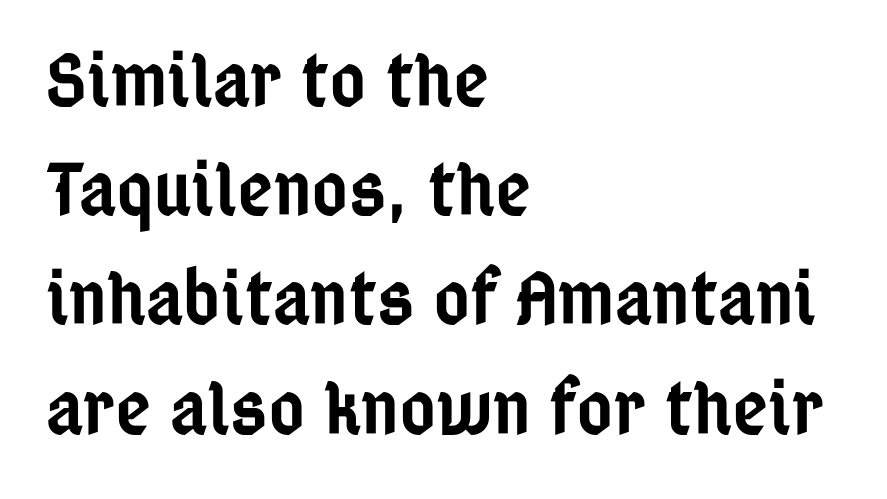
Q: Is the text bold? A: Semi-bold.
Q: Is the text italic (slanted)? A: No, it is upright.
Q: Is the typeface a serif or a sans-serif typeface? A: Sans-serif.
Q: Is the text underlined? A: No.
Q: How is the paragraph aligned? A: Left-aligned.
Q: Is the spacing between letters normal or unusually wide? A: Normal.
Q: Is the spacing between lines tight, normal or loose? A: Normal.
Q: Width (condensed, normal, or wide)? A: Condensed.
Q: Stroke contrast? A: Low.
Q: x-height? A: Medium.
Q: Monospaced? A: No.
